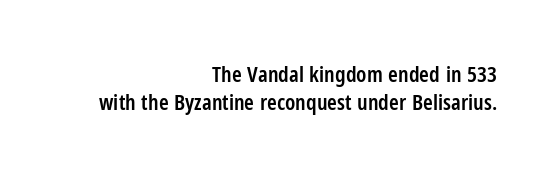
{"italic": "no", "bold": "semi", "underline": "no", "align": "right", "line_spacing": "normal", "line_spacing_ratio": 1.27, "letter_spacing": "normal", "letter_spacing_em": 0.0, "glyph_px": 22}
